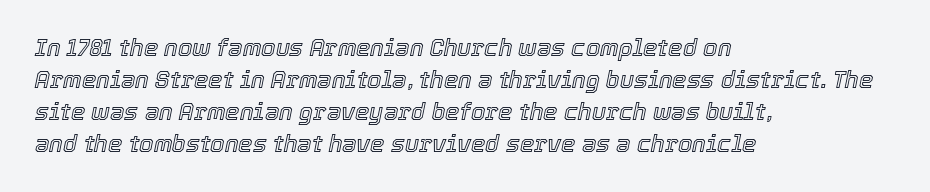
The image shows 23 px text type, italic (leaning right); set left-aligned, normal line spacing (1.39x), normal letter spacing, not underlined.
